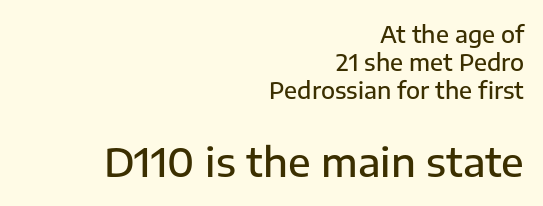
Q: Is the text bold? A: Semi-bold.
Q: Is the text italic (slanted)? A: No, it is upright.
Q: Is the typeface a serif or a sans-serif typeface? A: Sans-serif.
Q: Is the text underlined? A: No.
Q: How is the paragraph aligned? A: Right-aligned.
Q: Is the spacing between letters normal or unusually wide? A: Normal.
Q: Which block of text is set in a larger size, the first (top) or the second (bottom)? A: The second (bottom) one.
Q: Width (condensed, normal, or wide)? A: Normal.
Q: Stroke contrast? A: Low.
Q: x-height? A: Medium.
Q: Monospaced? A: No.
